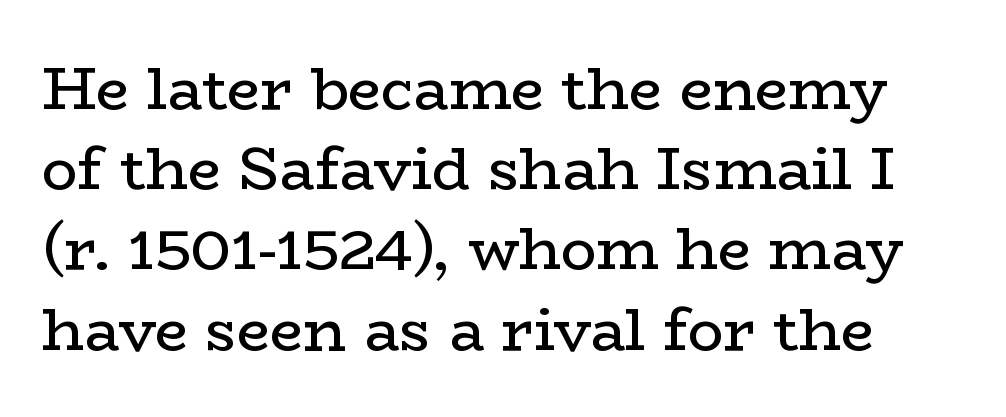
{"serif": "yes", "italic": "no", "bold": "no", "weight": "regular", "width": "wide", "stroke_contrast": "low", "x_height": "medium", "monospaced": "no", "underline": "no", "line_spacing": "normal", "line_spacing_ratio": 1.36, "letter_spacing": "normal", "letter_spacing_em": 0.0, "glyph_px": 59}
